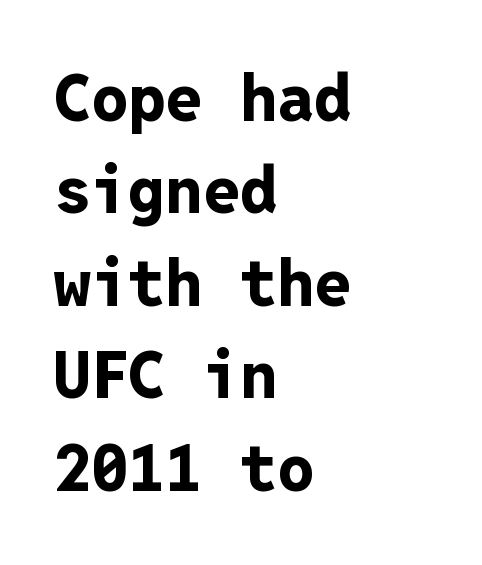
Typesetter's note: full bold, strokes at maximum text heaviness. Standard letterfit; no display-style spreading of the glyphs. No word sits above an underline. Looks like terminal output: every glyph gets an equal slot. Where is the straight margin? On the left. A sans-serif font was chosen for this passage.
